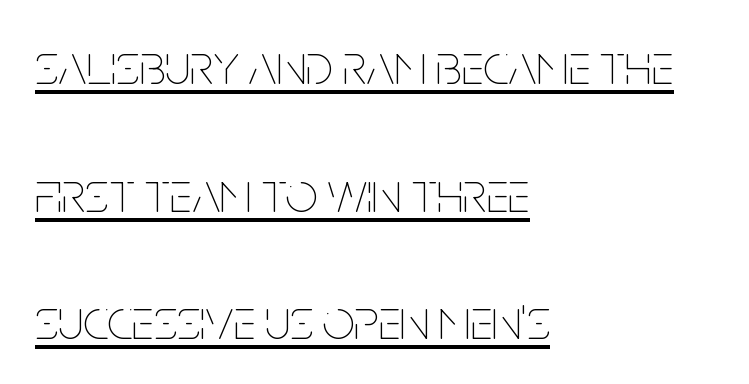
{"italic": "no", "bold": "no", "weight": "thin", "width": "condensed", "stroke_contrast": "low", "x_height": "large", "monospaced": "no", "underline": "yes", "align": "left", "line_spacing": "loose", "line_spacing_ratio": 2.24, "letter_spacing": "normal", "letter_spacing_em": 0.0, "glyph_px": 57}
